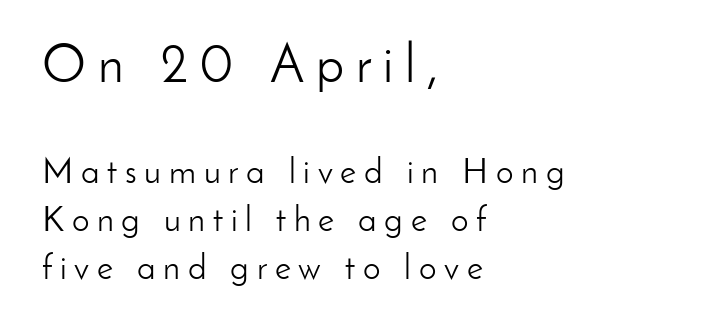
The image shows 53 px light sans-serif type, upright; set left-aligned, normal line spacing (1.36x), unusually wide letter spacing (+0.22 em), not underlined; the first (top) block is 1.51x larger; low stroke contrast and a small x-height.
